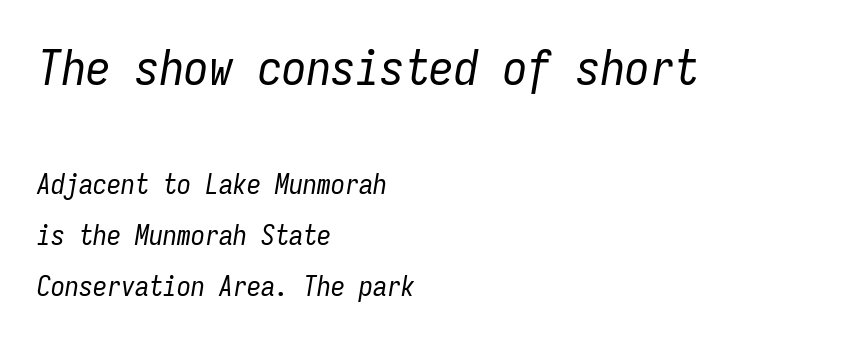
Quick note: underline off. Each line starts at the same left margin while the right side varies. Heaviness? Minimal to ordinary, like unemphasized prose. Note the uniform advance width — an 'i' takes as much space as an 'm'. These two chunks differ in scale, with the top chunk taking the larger measure. Italic? Definitely — the glyphs are oblique.
